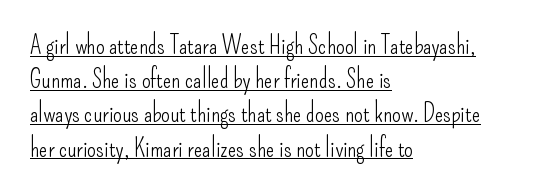
The image shows 25 px text type, upright; set left-aligned, normal line spacing (1.37x), normal letter spacing, underlined.
